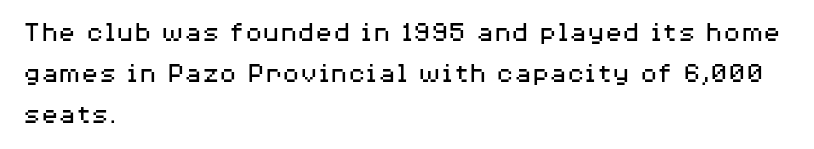
{"serif": "no", "italic": "no", "bold": "no", "weight": "regular", "width": "wide", "stroke_contrast": "medium", "x_height": "medium", "monospaced": "no", "underline": "no", "align": "left", "line_spacing": "normal", "line_spacing_ratio": 1.41, "letter_spacing": "normal", "letter_spacing_em": 0.0, "glyph_px": 29}
